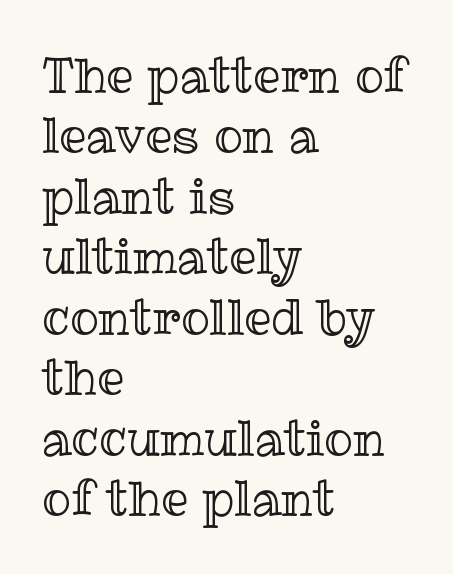
{"italic": "no", "width": "normal", "x_height": "medium", "monospaced": "no", "underline": "no", "align": "left", "line_spacing": "normal", "line_spacing_ratio": 1.26, "letter_spacing": "normal", "letter_spacing_em": 0.0, "glyph_px": 48}
